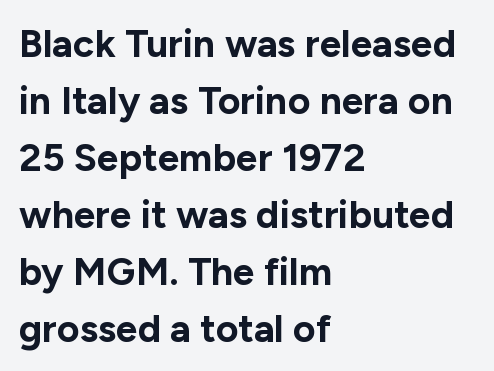
{"serif": "no", "italic": "no", "bold": "yes", "weight": "bold", "width": "normal", "stroke_contrast": "low", "x_height": "medium", "monospaced": "no", "underline": "no", "align": "left", "line_spacing": "normal", "line_spacing_ratio": 1.46, "letter_spacing": "normal", "letter_spacing_em": 0.0, "glyph_px": 39}
